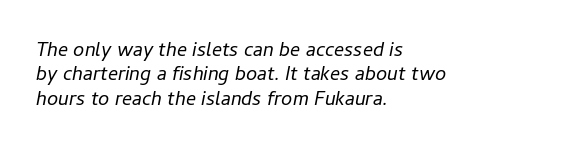
Characters follow at the spacing the type designer built in. Heaviness? Minimal to ordinary, like unemphasized prose. Quick note: underline off. Is the block centered? No — it sits flush against the left margin. There's an unmistakable incline to the writing here.
